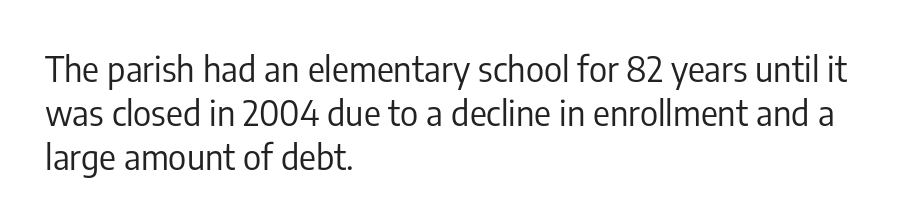
The image shows 35 px regular-weight, condensed sans-serif type, upright; set left-aligned, normal line spacing (1.26x), normal letter spacing, not underlined; low stroke contrast and a medium x-height.
